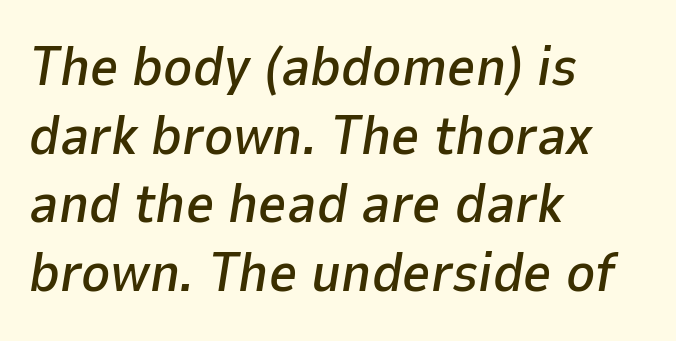
The image shows 55 px text type, italic (leaning right); set left-aligned, normal line spacing (1.25x), normal letter spacing, not underlined; low stroke contrast and a medium x-height.
